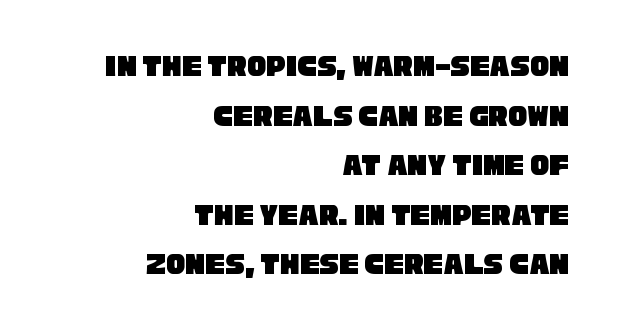
{"serif": "no", "width": "condensed", "stroke_contrast": "low", "x_height": "large", "monospaced": "no", "underline": "no", "align": "right", "line_spacing": "normal", "line_spacing_ratio": 1.55, "letter_spacing": "normal", "letter_spacing_em": 0.0, "glyph_px": 32}
